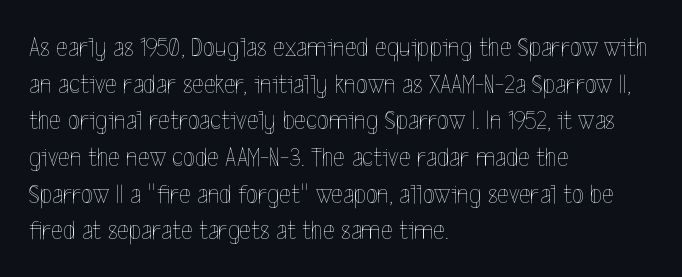
Q: Is the text bold? A: No.
Q: Is the text italic (slanted)? A: No, it is upright.
Q: Is the text underlined? A: No.
Q: How is the paragraph aligned? A: Left-aligned.
Q: Is the spacing between letters normal or unusually wide? A: Normal.
Q: Is the spacing between lines tight, normal or loose? A: Normal.
Q: Width (condensed, normal, or wide)? A: Condensed.
Q: x-height? A: Medium.
Q: Monospaced? A: No.
